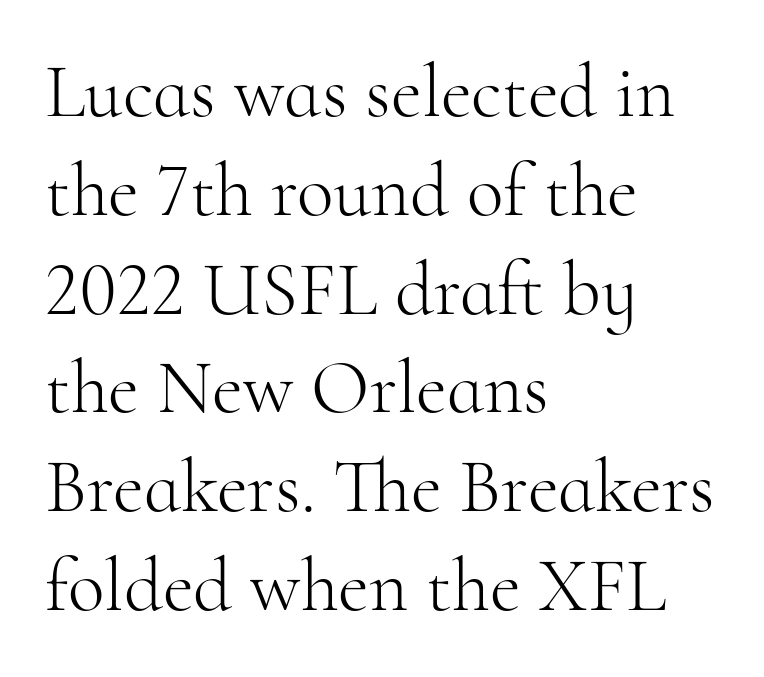
{"serif": "yes", "italic": "no", "bold": "no", "weight": "light", "width": "normal", "stroke_contrast": "high", "x_height": "small", "monospaced": "no", "underline": "no", "align": "left", "line_spacing": "normal", "line_spacing_ratio": 1.3, "letter_spacing": "normal", "letter_spacing_em": 0.0, "glyph_px": 76}
